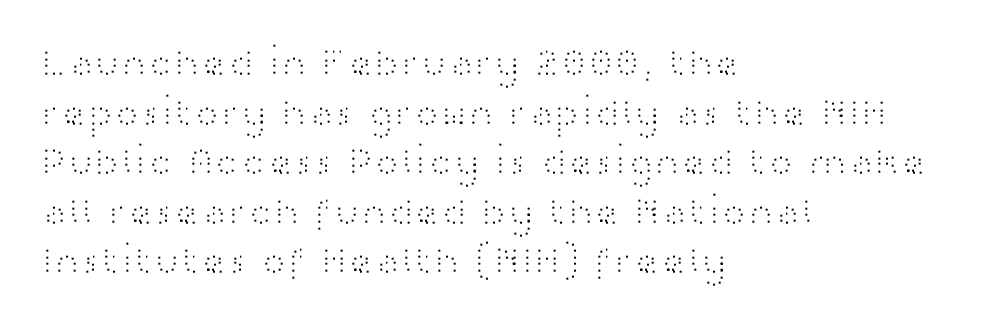
Descender tails drop into unmarked territory. This sample uses an upright cut, with every glyph sitting square on the baseline. This is sans-serif lettering, the kind often seen on screens and signage. The strokes carry an ordinary text weight at most.
